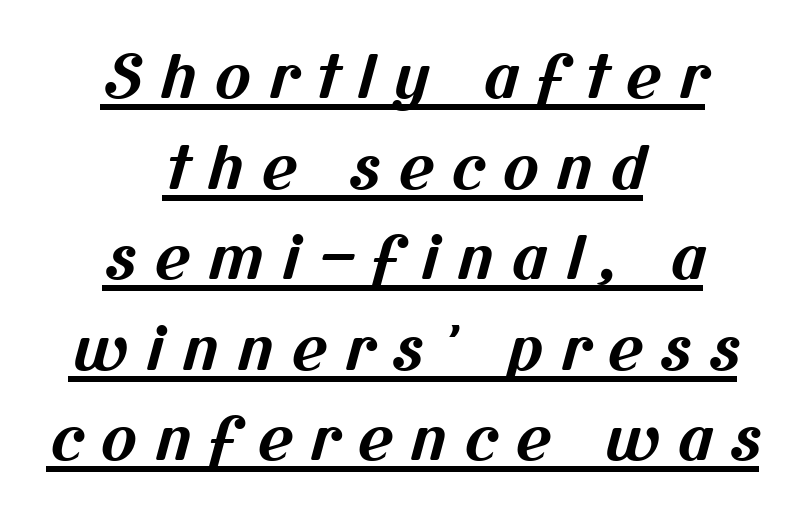
Spacing verdict: proportional, widths tailored to each character. Bold? Absolutely — the strokes are thick and heavy. The tracking jumps out immediately: characters are airy and widely separated. Centered paragraph, ragged on both sides. Somebody hit Ctrl+U on this one — the words are underlined. This rendering employs a face without finishing strokes, i.e., a sans-serif.
